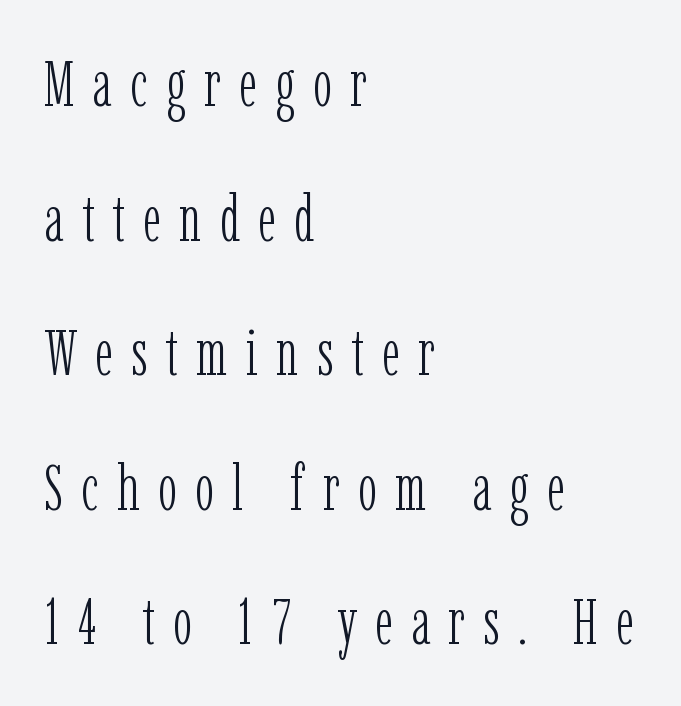
Compared with typical paragraphs, the rows here are farther apart. Where is the straight margin? On the left. Here the designer chose a conventional face with non-uniform glyph widths. The letterforms sit at book weight or below. A serif font was chosen for this passage.
